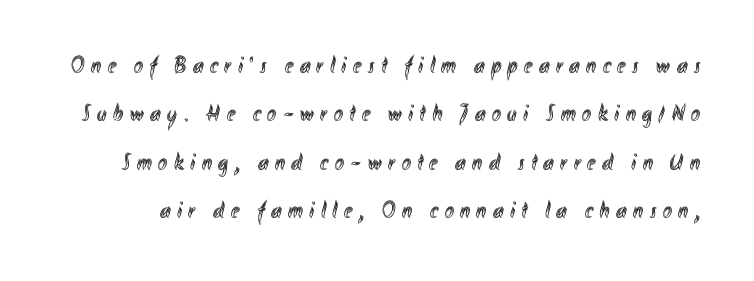
{"underline": "no", "line_spacing": "loose", "line_spacing_ratio": 2.02, "letter_spacing": "wide", "letter_spacing_em": 0.27, "glyph_px": 24}
